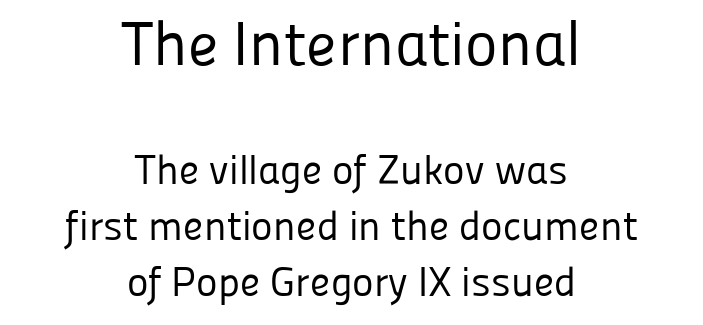
The image shows 62 px regular-weight sans-serif type, upright; set centered, normal line spacing (1.37x), normal letter spacing, not underlined; the first (top) block is 1.51x larger; low stroke contrast and a medium x-height.
